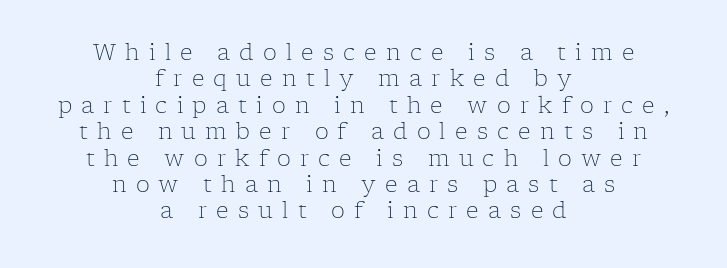
{"italic": "no", "bold": "no", "underline": "no", "align": "center", "line_spacing_ratio": 1.2, "letter_spacing": "wide", "letter_spacing_em": 0.42, "glyph_px": 22}
